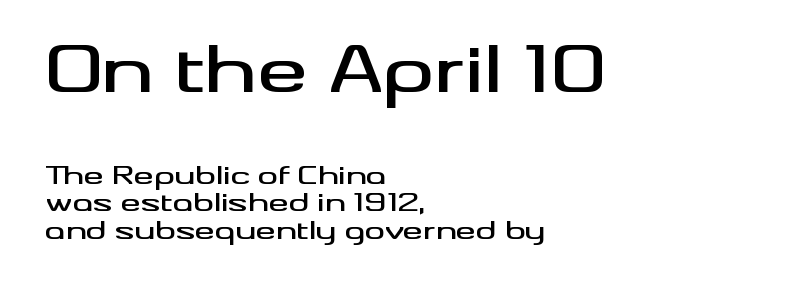
{"serif": "no", "italic": "no", "width": "wide", "stroke_contrast": "medium", "x_height": "small", "monospaced": "no", "underline": "no", "align": "left", "line_spacing": "tight", "line_spacing_ratio": 1.1, "letter_spacing": "normal", "letter_spacing_em": 0.0, "larger_block": "first", "size_ratio": 2.52, "glyph_px": 63}
